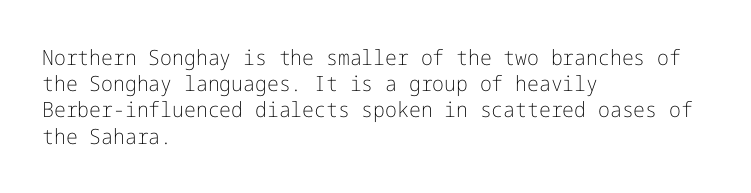
Q: Is the text bold? A: No.
Q: Is the text italic (slanted)? A: No, it is upright.
Q: Is the text underlined? A: No.
Q: How is the paragraph aligned? A: Left-aligned.
Q: Is the spacing between letters normal or unusually wide? A: Normal.
Q: Is the spacing between lines tight, normal or loose? A: Normal.
